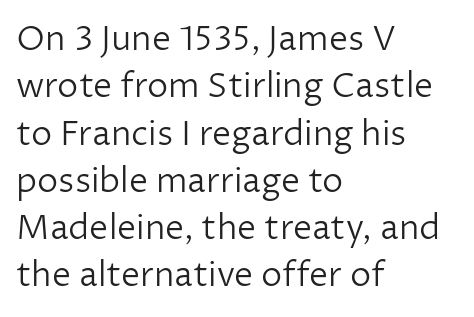
{"serif": "no", "italic": "no", "bold": "no", "weight": "light", "width": "normal", "stroke_contrast": "low", "x_height": "medium", "monospaced": "no", "underline": "no", "align": "left", "line_spacing": "normal", "line_spacing_ratio": 1.39, "letter_spacing": "normal", "letter_spacing_em": 0.0, "glyph_px": 34}
